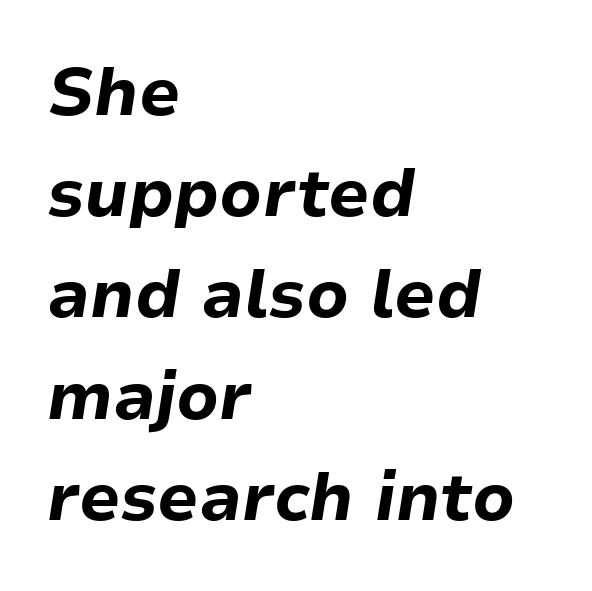
Q: Is the text bold? A: Yes.
Q: Is the text italic (slanted)? A: Yes, it leans right by about 9 degrees.
Q: Is the text underlined? A: No.
Q: How is the paragraph aligned? A: Left-aligned.
Q: Is the spacing between letters normal or unusually wide? A: Normal.
Q: Is the spacing between lines tight, normal or loose? A: Normal.
Q: Width (condensed, normal, or wide)? A: Normal.
Q: Stroke contrast? A: Low.
Q: x-height? A: Medium.
Q: Monospaced? A: No.
